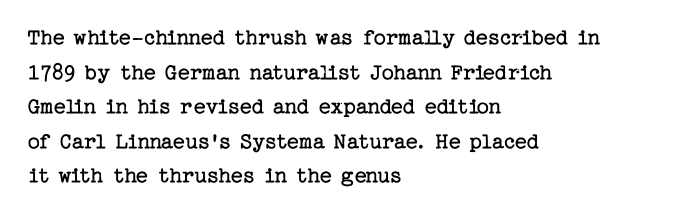
Regarding leading, the lines here are spaced in the standard way. The letters look calm and open, with moderate or lighter stems. Layout note: lines flush left. The rendering keeps characters at their native spacing. The lettering stays uniformly vertical, giving the passage a roman look. Underline: absent.
